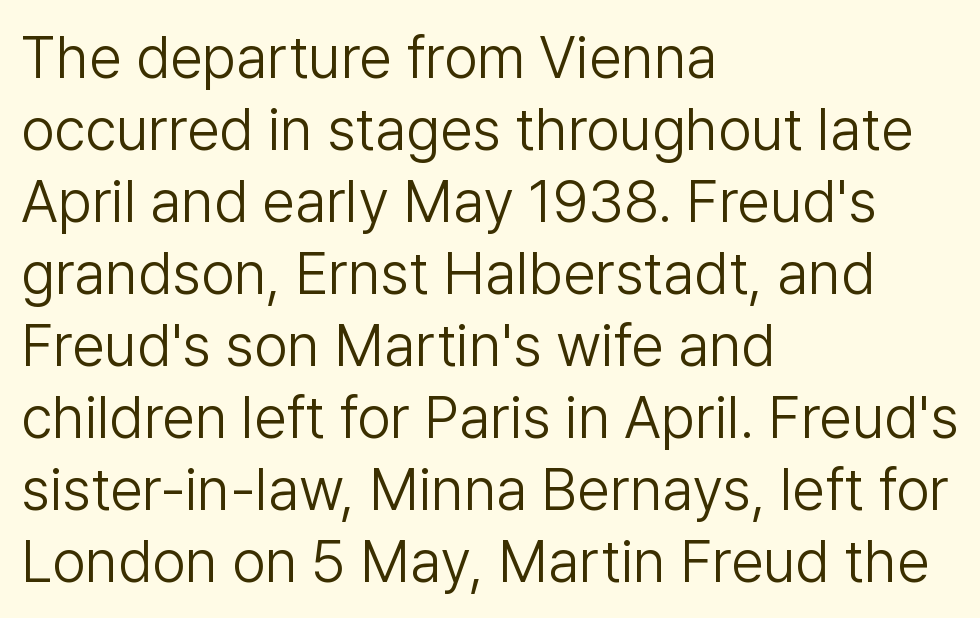
Q: Is the text bold? A: No.
Q: Is the text italic (slanted)? A: No, it is upright.
Q: Is the typeface a serif or a sans-serif typeface? A: Sans-serif.
Q: Is the text underlined? A: No.
Q: How is the paragraph aligned? A: Left-aligned.
Q: Is the spacing between letters normal or unusually wide? A: Normal.
Q: Width (condensed, normal, or wide)? A: Normal.
Q: Stroke contrast? A: Low.
Q: x-height? A: Medium.
Q: Monospaced? A: No.
